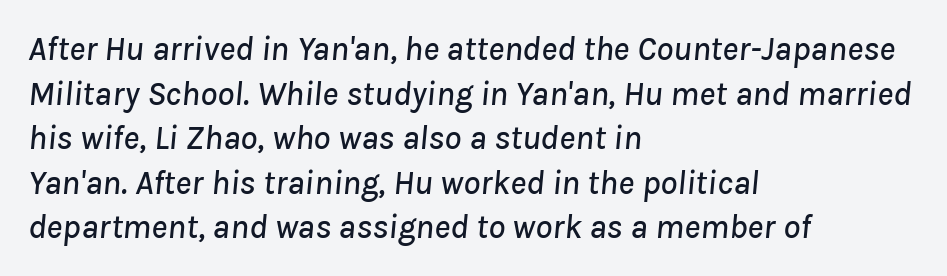
{"italic": "yes", "lean": "right", "slant_degrees": 8, "width": "normal", "stroke_contrast": "low", "x_height": "medium", "monospaced": "no", "underline": "no", "align": "left", "line_spacing": "normal", "line_spacing_ratio": 1.31, "letter_spacing": "normal", "letter_spacing_em": 0.0, "glyph_px": 34}
